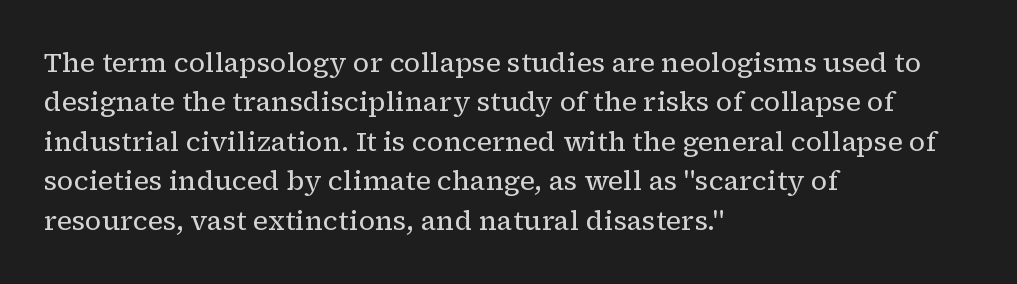
The image shows 27 px text type, upright; set left-aligned, normal line spacing (1.46x), normal letter spacing, not underlined.
